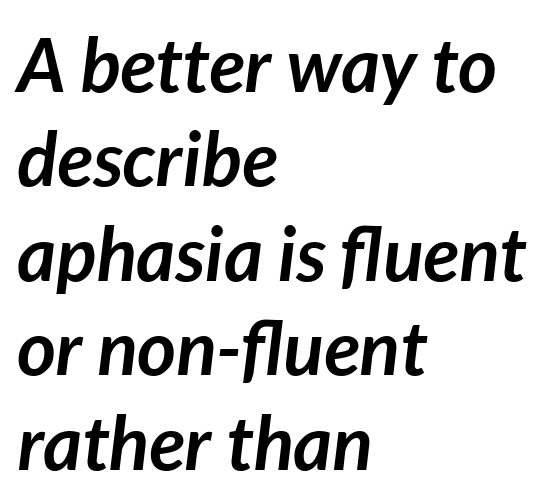
The image shows 75 px semibold type, italic (leaning right); set left-aligned, normal line spacing (1.26x), normal letter spacing, not underlined; low stroke contrast and a medium x-height.
